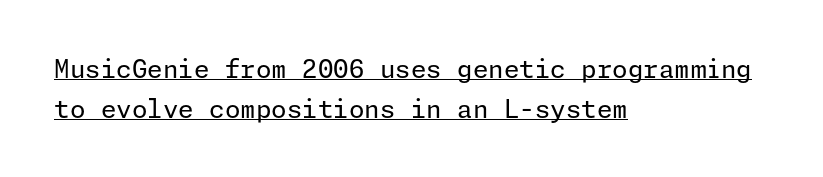
Q: Is the text bold? A: No.
Q: Is the text italic (slanted)? A: No, it is upright.
Q: Is the text underlined? A: Yes.
Q: How is the paragraph aligned? A: Left-aligned.
Q: Is the spacing between letters normal or unusually wide? A: Normal.
Q: Is the spacing between lines tight, normal or loose? A: Normal.
